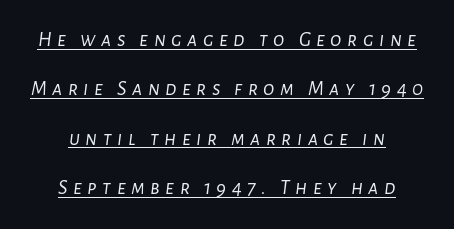
{"italic": "yes", "lean": "right", "slant_degrees": 7, "bold": "no", "underline": "yes", "line_spacing": "loose", "line_spacing_ratio": 2.35, "letter_spacing": "wide", "letter_spacing_em": 0.26, "glyph_px": 21}
